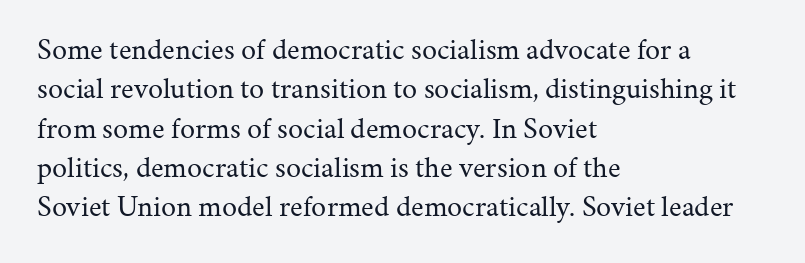
You can tell it's not italic because the verticals are truly vertical. Quick note: interline space is typical. These lines keep a tight, regular rhythm from letter to letter. A clean baseline with only descenders dipping below it.
